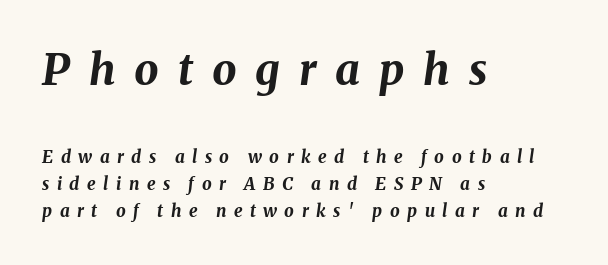
Type without underlining. These lines are rendered in a variable-pitch font. The text block is weighted toward the left margin, trailing off unevenly rightward. Heavy-handed strokes throughout: this text is bold.
